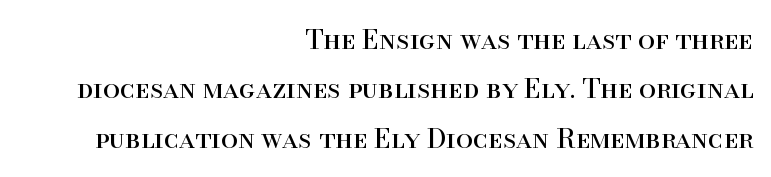
{"italic": "no", "bold": "no", "underline": "no", "align": "right", "line_spacing_ratio": 1.83, "letter_spacing": "normal", "letter_spacing_em": 0.0, "glyph_px": 27}
